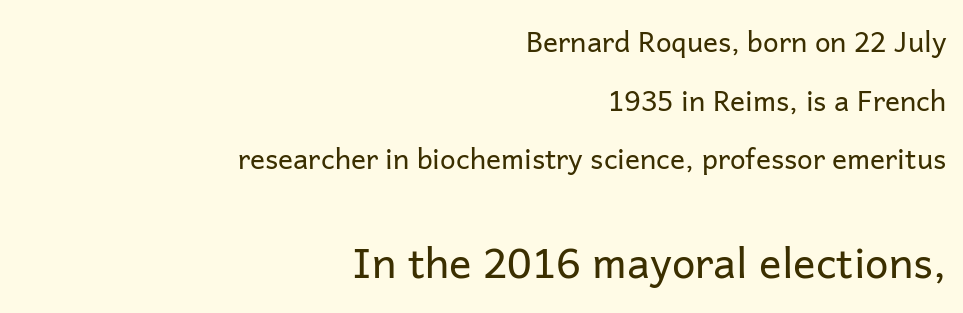
Loosely led — the rows are spread out. Serif or sans? Sans — the stroke terminals are bare. The compositor pushed each line to the right boundary. If you squint, the bottom block still reads clearly — it's the larger of the two. Posture: upright roman.
